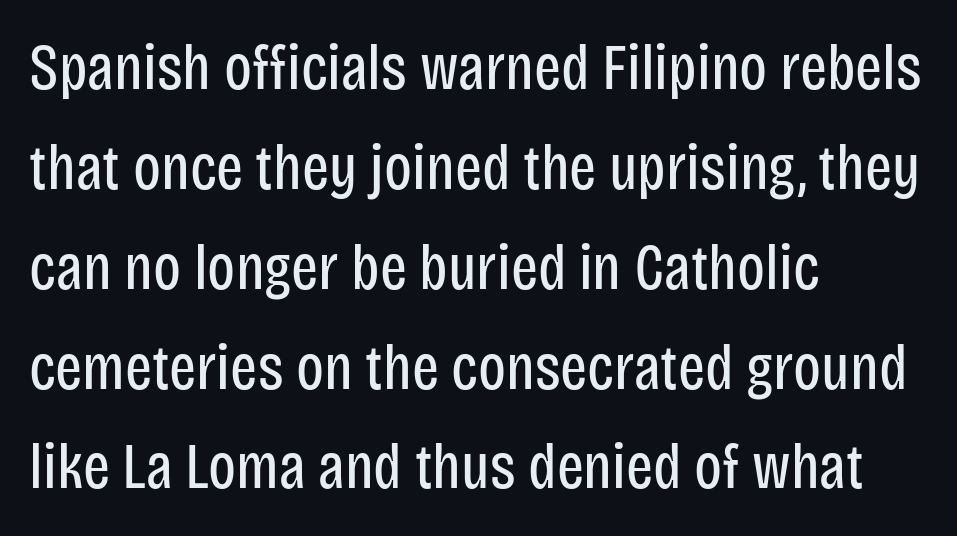
The image shows 64 px regular-weight, condensed sans-serif type, upright; set left-aligned, normal line spacing (1.56x), normal letter spacing, not underlined; low stroke contrast and a large x-height.
